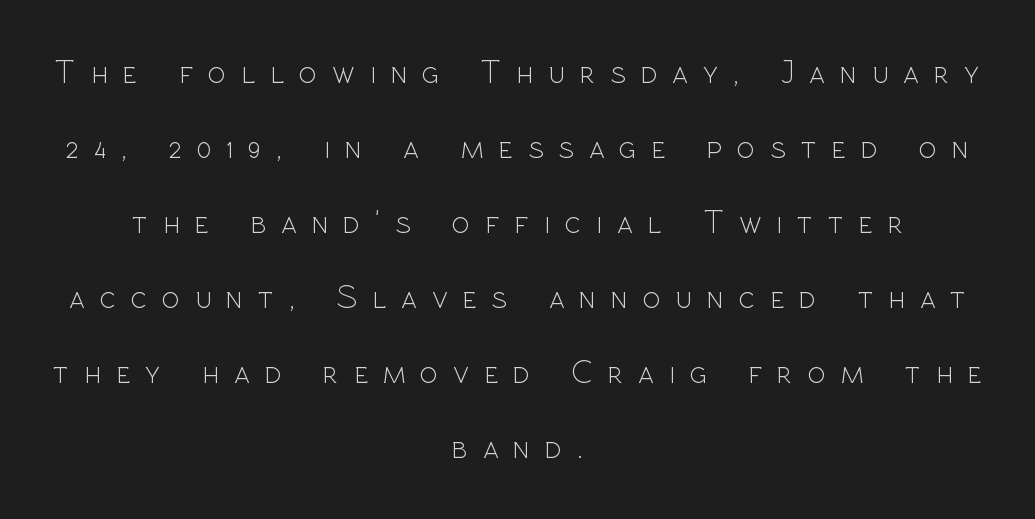
{"serif": "no", "italic": "no", "bold": "no", "weight": "light", "width": "normal", "x_height": "medium", "monospaced": "no", "underline": "no", "align": "center", "line_spacing": "loose", "line_spacing_ratio": 2.27, "letter_spacing": "wide", "letter_spacing_em": 0.46, "glyph_px": 33}
